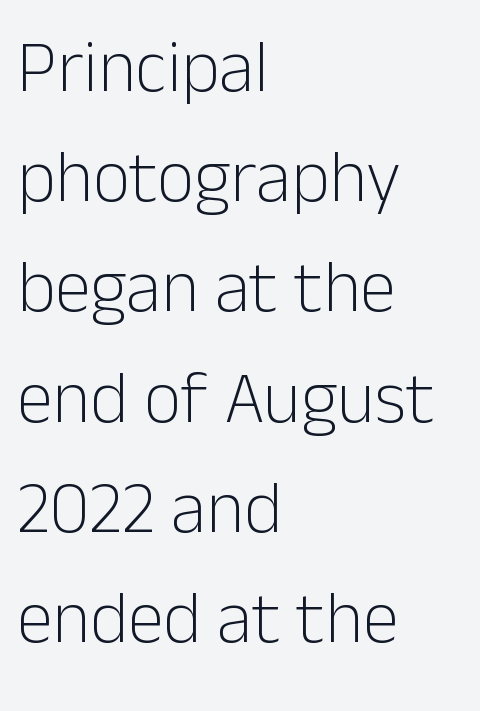
Q: Is the text bold? A: No.
Q: Is the text italic (slanted)? A: No, it is upright.
Q: Is the typeface a serif or a sans-serif typeface? A: Sans-serif.
Q: Is the text underlined? A: No.
Q: How is the paragraph aligned? A: Left-aligned.
Q: Is the spacing between letters normal or unusually wide? A: Normal.
Q: Is the spacing between lines tight, normal or loose? A: Normal.
Q: Width (condensed, normal, or wide)? A: Normal.
Q: Stroke contrast? A: Low.
Q: x-height? A: Medium.
Q: Monospaced? A: No.
